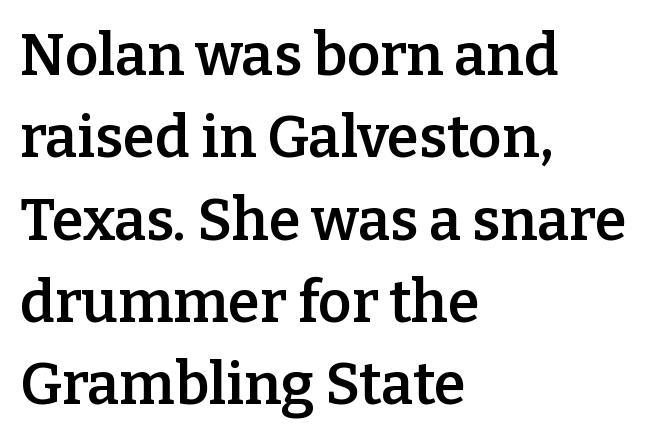
The image shows 58 px semibold serif type, upright; set left-aligned, normal line spacing (1.42x), normal letter spacing, not underlined; low stroke contrast and a medium x-height.
